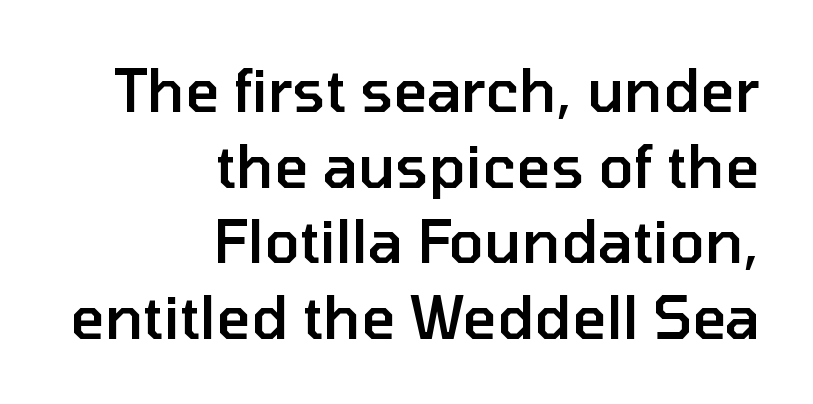
{"serif": "no", "italic": "no", "bold": "semi", "weight": "semibold", "width": "normal", "stroke_contrast": "low", "x_height": "medium", "monospaced": "no", "underline": "no", "align": "right", "line_spacing": "normal", "line_spacing_ratio": 1.28, "letter_spacing": "normal", "letter_spacing_em": 0.0, "glyph_px": 59}
